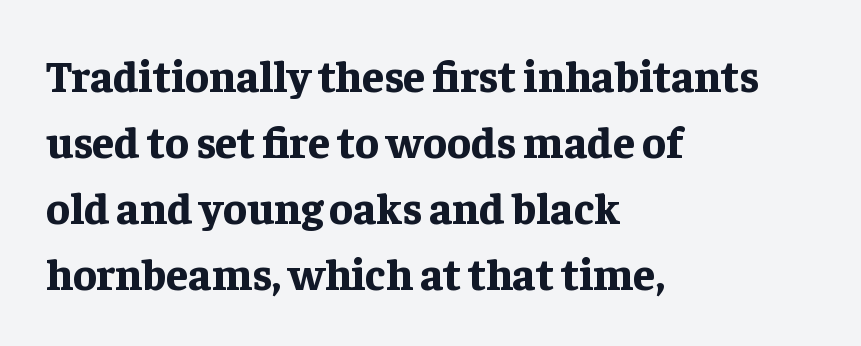
Q: Is the text bold? A: Yes.
Q: Is the text italic (slanted)? A: No, it is upright.
Q: Is the typeface a serif or a sans-serif typeface? A: Serif.
Q: Is the text underlined? A: No.
Q: How is the paragraph aligned? A: Left-aligned.
Q: Is the spacing between letters normal or unusually wide? A: Normal.
Q: Is the spacing between lines tight, normal or loose? A: Normal.
Q: Width (condensed, normal, or wide)? A: Normal.
Q: Stroke contrast? A: Low.
Q: x-height? A: Medium.
Q: Monospaced? A: No.
